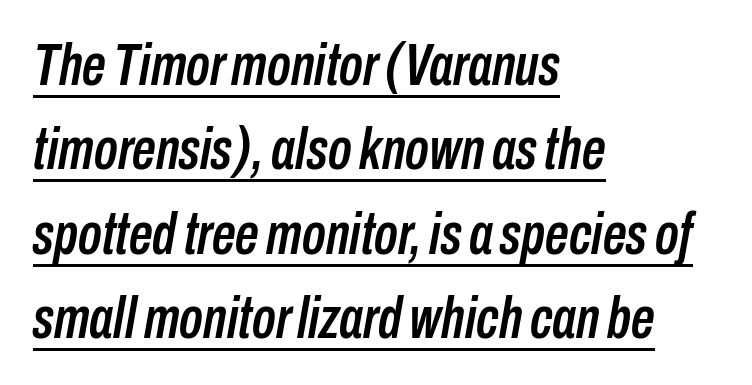
The paragraph has a hard left edge and a soft right edge. In terms of leading, this rendering sits right in the middle. Each line of the rendering has a horizontal stroke beneath the glyphs. Character widths vary here, with narrow letters taking less room than wide ones.
